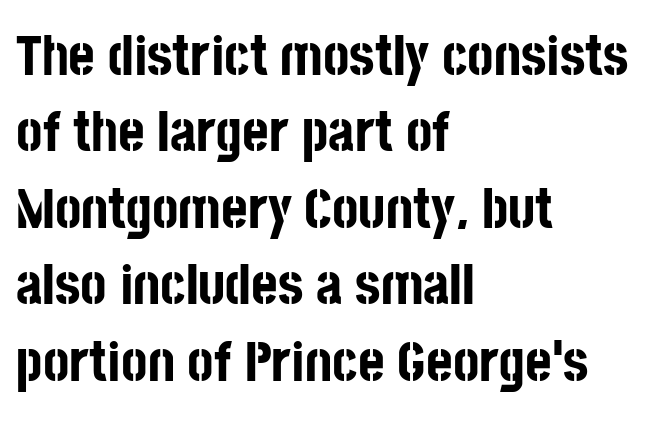
The rendering uses a bold face; every stroke is thick and dark. The type sits square on the baseline with zero lean. Words appear dense and cohesive because spacing is normal. The typeface chosen for these lines omits serifs.
